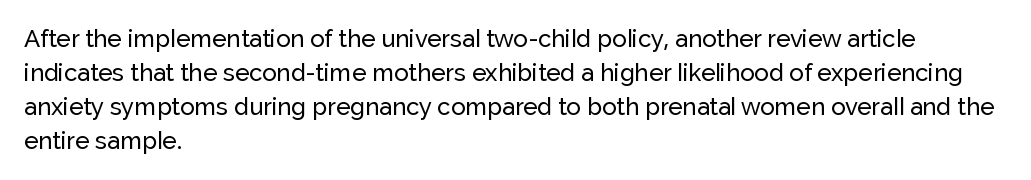
Each word holds together tightly as a unit, with standard inter-letter gaps. Horizontally, the lines are justified to the leading edge only. Check the space under the baseline: it is left empty. Leading matches the norm, producing a regular column.
